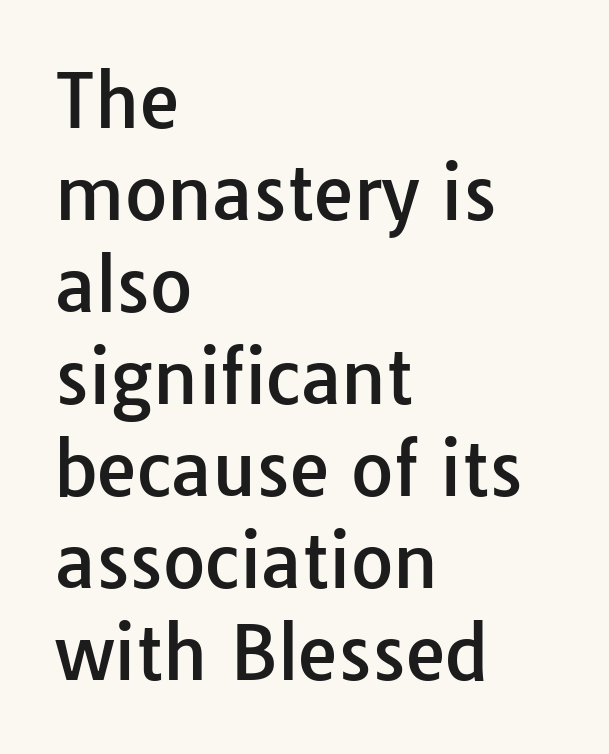
The image shows 73 px sans-serif type, upright; set left-aligned, normal line spacing (1.26x), normal letter spacing, not underlined; low stroke contrast and a medium x-height.
